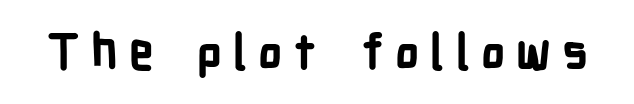
Q: Is the text bold? A: Yes.
Q: Is the text italic (slanted)? A: No, it is upright.
Q: Is the typeface a serif or a sans-serif typeface? A: Sans-serif.
Q: Is the text underlined? A: No.
Q: Is the spacing between letters normal or unusually wide? A: Unusually wide.
Q: Width (condensed, normal, or wide)? A: Condensed.
Q: Stroke contrast? A: Low.
Q: x-height? A: Medium.
Q: Monospaced? A: No.
